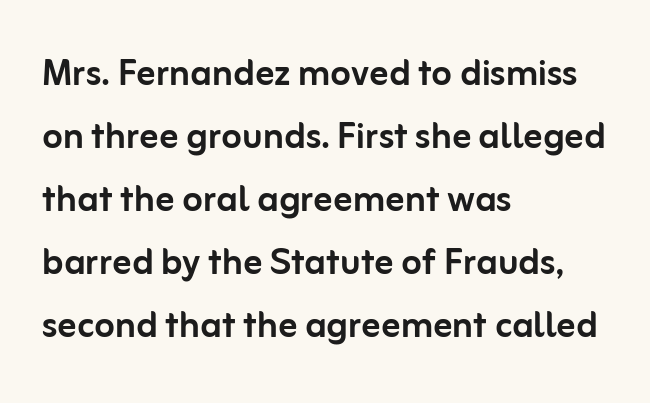
This sample keeps an unexceptional amount of space between lines. Think of a printed novel: that variable character pitch is what you see here. The face used here is rendered with its standard letterfit. Is the block centered? No — it sits flush against the left margin. A bare baseline throughout the passage. Designer's note — italics off, roman on.
